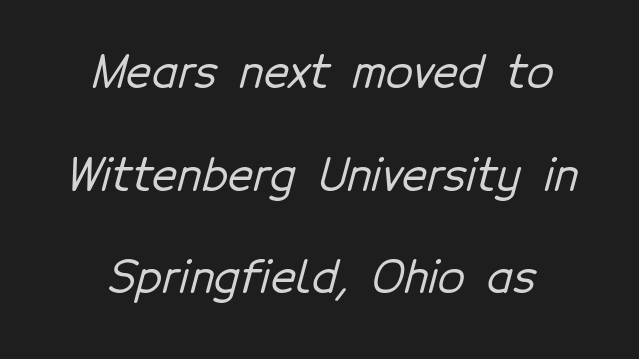
Baseline-to-baseline distance is far greater than the letter height. Here the glyphs are tracked normally, forming tight word shapes. A typesetter would call this proportional, since set widths differ per character. The space directly below the letters is spotless. The rendering shows plain stroke endings on the letterforms — a sans-serif design.
